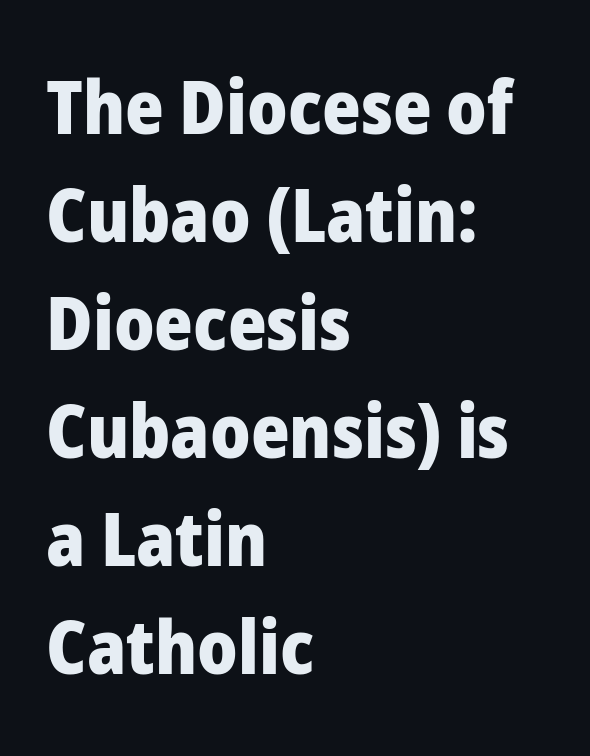
The image shows 74 px heavy sans-serif type, upright; set left-aligned, normal line spacing (1.46x), normal letter spacing, not underlined; low stroke contrast and a medium x-height.
